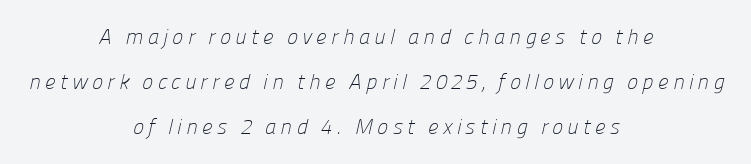
{"bold": "no", "underline": "no", "align": "center", "line_spacing": "loose", "line_spacing_ratio": 2.14, "letter_spacing": "wide", "letter_spacing_em": 0.2, "glyph_px": 21}
